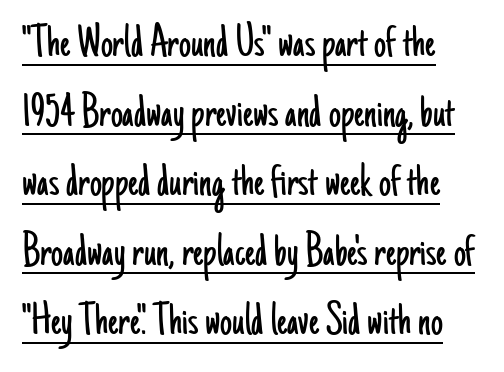
What's the leading like? Ordinary, nothing unusual. The face used here is proportionally spaced, like ordinary book or web type. Observe the absence of serifs on each vertical stroke in this sample. Letter spacing: default. This is underlined copy, the kind a proofreader might mark for attention.
